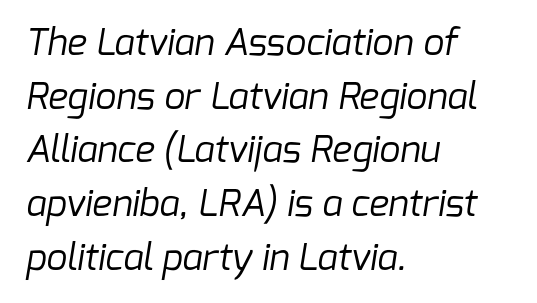
The image shows 37 px regular-weight sans-serif type; set left-aligned, normal line spacing (1.45x), normal letter spacing, not underlined; low stroke contrast and a medium x-height.
